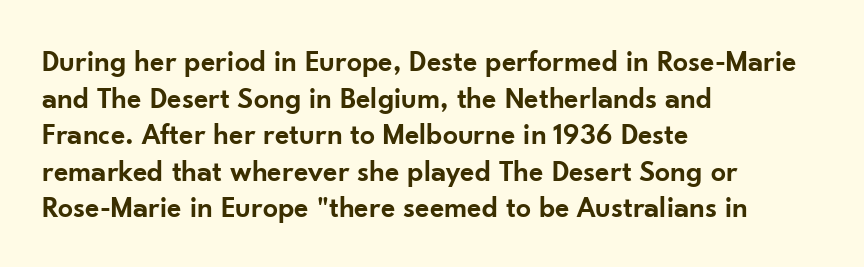
{"serif": "no", "italic": "no", "bold": "semi", "weight": "semibold", "width": "normal", "stroke_contrast": "low", "x_height": "small", "monospaced": "no", "underline": "no", "align": "left", "line_spacing_ratio": 1.22, "letter_spacing": "normal", "letter_spacing_em": 0.0, "glyph_px": 30}
